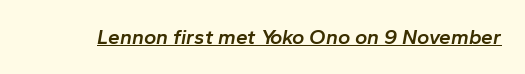
The image shows 21 px text type, italic (leaning right); set normal letter spacing, underlined.
